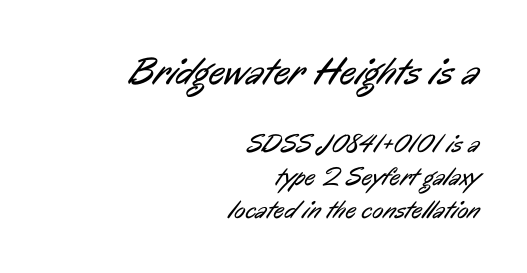
The image shows 39 px regular-weight, condensed sans-serif type; set right-aligned, normal line spacing (1.27x), normal letter spacing, not underlined; the first (top) block is 1.5x larger; low stroke contrast and a medium x-height.
